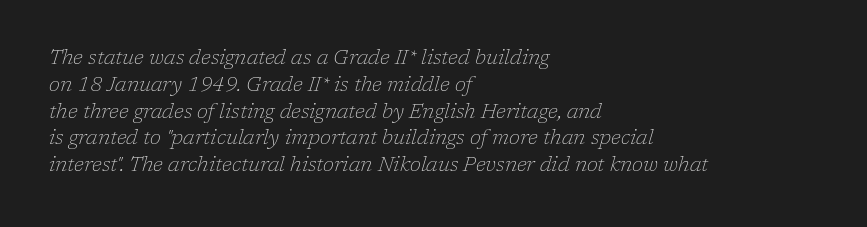
The image shows 20 px text type, italic (leaning right); set left-aligned, normal line spacing (1.34x), normal letter spacing, not underlined.
